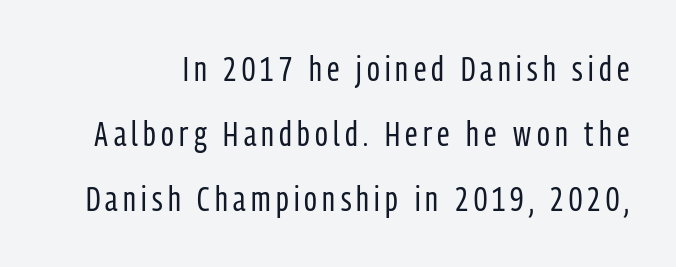
The passage shown is not bold in any degree. Italic? Not at all — the glyphs are vertical. This sample has the flowing, uneven cadence of proportional lettering. The space beneath each line is pristine and unruled.
